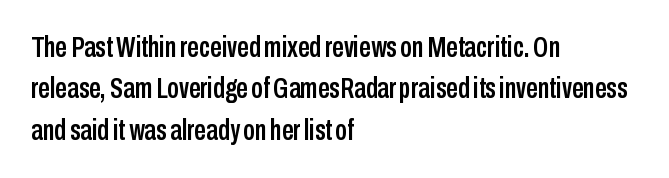
In terms of letterform style, serifs are entirely absent. Glance below the letters and you will spot only blank space. The typesetter chose a ragged-right arrangement here. The rendering keeps characters at their native spacing. The face used here is proportionally spaced, like ordinary book or web type.
